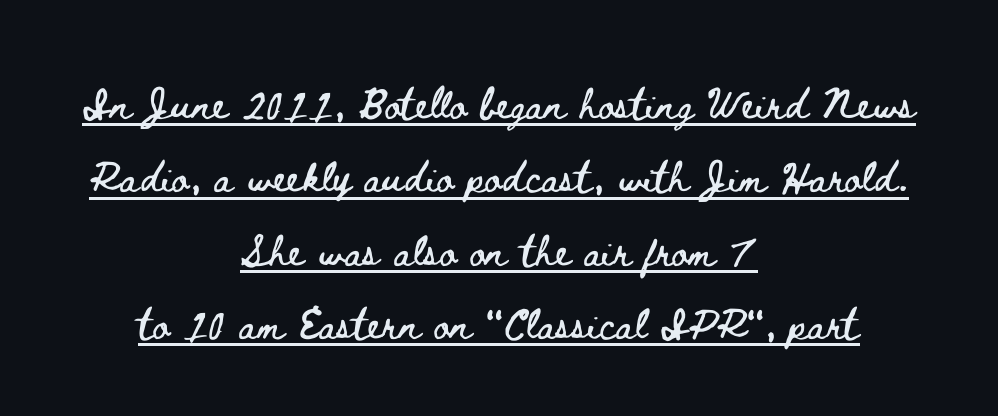
Q: Is the text italic (slanted)? A: Yes.
Q: Is the text underlined? A: Yes.
Q: How is the paragraph aligned? A: Centered.
Q: Is the spacing between letters normal or unusually wide? A: Normal.
Q: Width (condensed, normal, or wide)? A: Wide.
Q: Stroke contrast? A: Low.
Q: x-height? A: Small.
Q: Monospaced? A: No.
